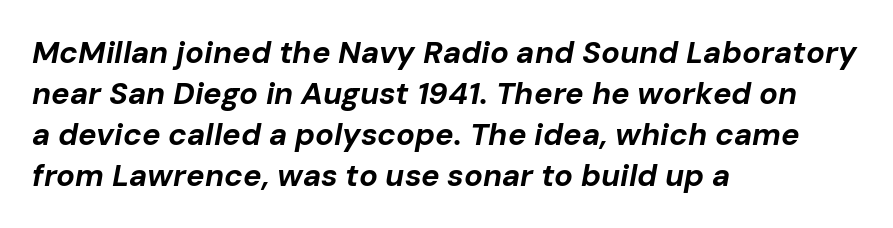
The image shows 31 px bold type, italic (leaning right); set left-aligned, normal line spacing (1.32x), normal letter spacing, not underlined; low stroke contrast and a medium x-height.
